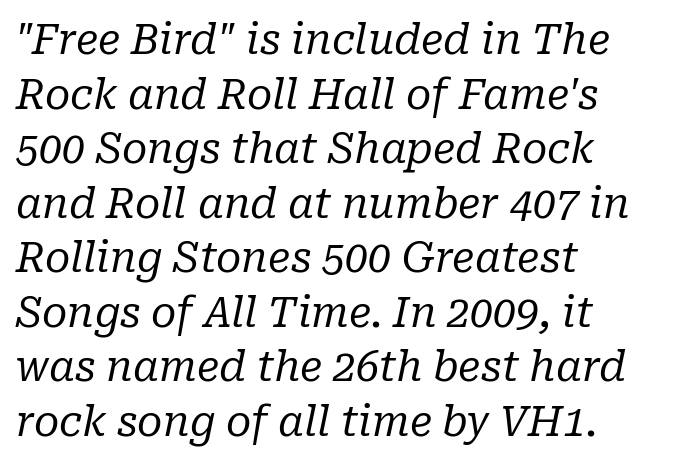
Q: Is the text bold? A: No.
Q: Is the text italic (slanted)? A: Yes, it leans right by about 10 degrees.
Q: Is the typeface a serif or a sans-serif typeface? A: Serif.
Q: Is the text underlined? A: No.
Q: How is the paragraph aligned? A: Left-aligned.
Q: Is the spacing between letters normal or unusually wide? A: Normal.
Q: Is the spacing between lines tight, normal or loose? A: Normal.
Q: Width (condensed, normal, or wide)? A: Normal.
Q: Stroke contrast? A: Low.
Q: x-height? A: Medium.
Q: Monospaced? A: No.
